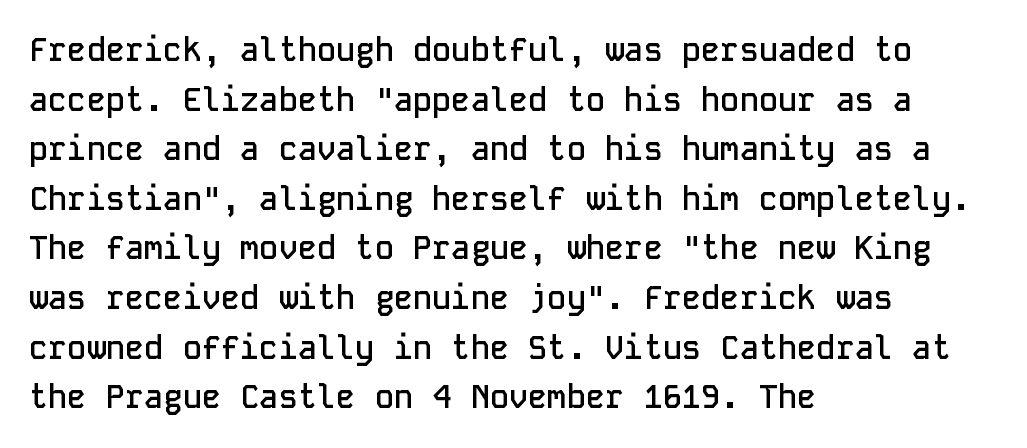
The image shows 32 px semibold sans-serif type, upright, monospaced; set left-aligned, normal line spacing (1.55x), normal letter spacing, not underlined; low stroke contrast and a medium x-height.
